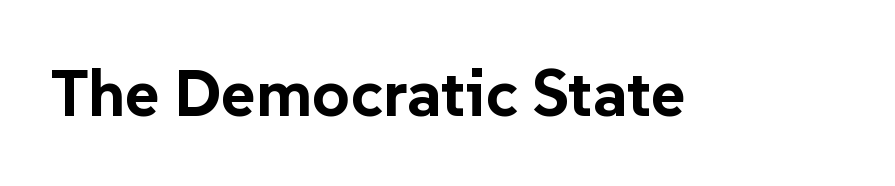
A clean baseline with only descenders dipping below it. Heft: maximum for text — a bold. What kind of face is this? One without serifs — a sans. These lines are rendered in a variable-pitch font. Designer's note — italics off, roman on.
